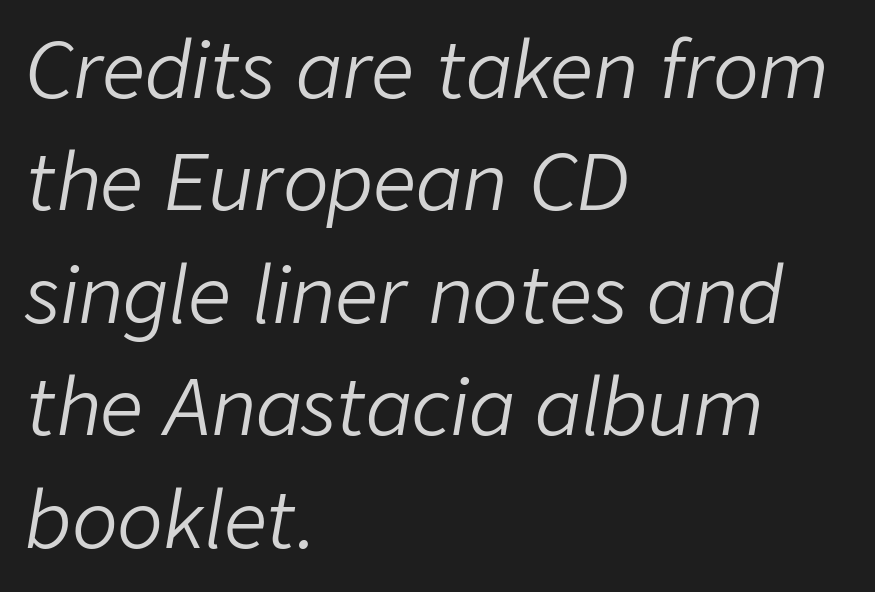
The image shows 76 px light type, italic (leaning right); set left-aligned, normal line spacing (1.48x), normal letter spacing, not underlined; low stroke contrast and a medium x-height.
